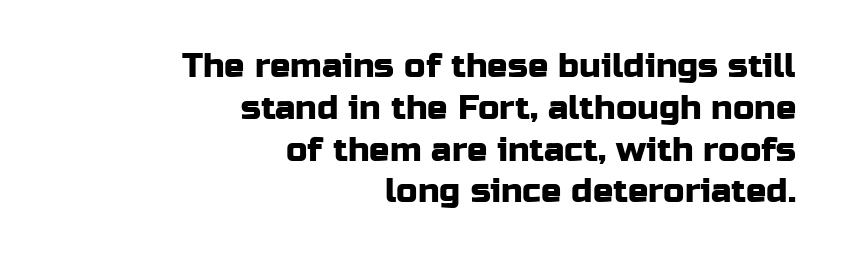
These lines are composed in type without serifs. Horizontal alignment here is rightward, an uncommon choice for prose. This sample has the flowing, uneven cadence of proportional lettering. Descenders hang freely into open space. Quick note: not italic, upright. Is the letter spacing exaggerated? No — it looks like the ordinary default.
